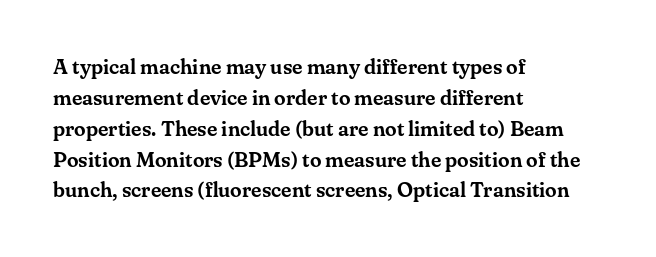
{"italic": "no", "underline": "no", "align": "left", "line_spacing": "normal", "line_spacing_ratio": 1.47, "letter_spacing": "normal", "letter_spacing_em": 0.0, "glyph_px": 21}
